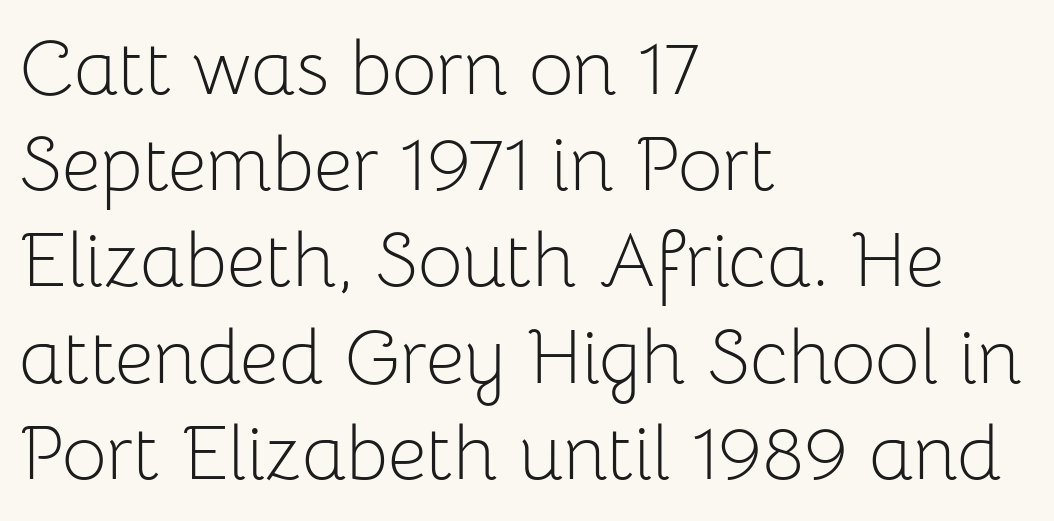
Q: Is the text bold? A: No.
Q: Is the text italic (slanted)? A: No, it is upright.
Q: Is the typeface a serif or a sans-serif typeface? A: Sans-serif.
Q: Is the text underlined? A: No.
Q: How is the paragraph aligned? A: Left-aligned.
Q: Is the spacing between letters normal or unusually wide? A: Normal.
Q: Is the spacing between lines tight, normal or loose? A: Normal.
Q: Width (condensed, normal, or wide)? A: Normal.
Q: Stroke contrast? A: Low.
Q: x-height? A: Medium.
Q: Monospaced? A: No.
